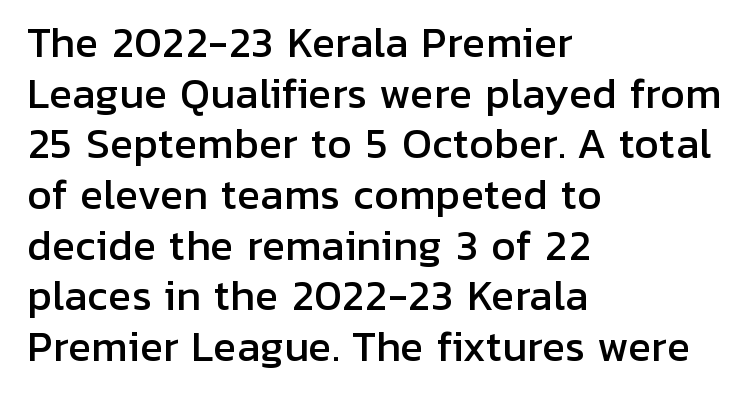
{"serif": "no", "italic": "no", "width": "normal", "stroke_contrast": "low", "x_height": "medium", "monospaced": "no", "underline": "no", "align": "left", "line_spacing": "normal", "line_spacing_ratio": 1.3, "letter_spacing": "normal", "letter_spacing_em": 0.0, "glyph_px": 39}
